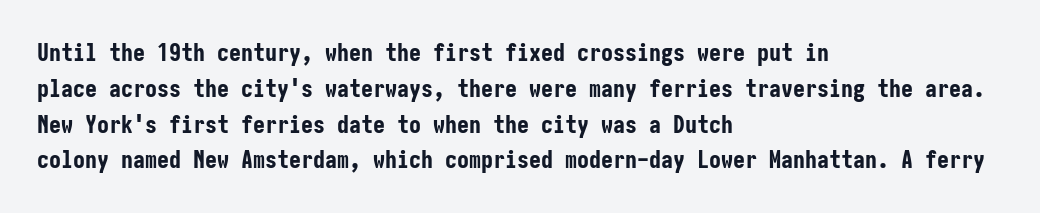
Italic: no, the glyphs are upright roman. Reading down the column, the eye jumps a familiar distance to each next line. Each row of text sits above clean, open space. Chunky letters — that's bold for sure.
